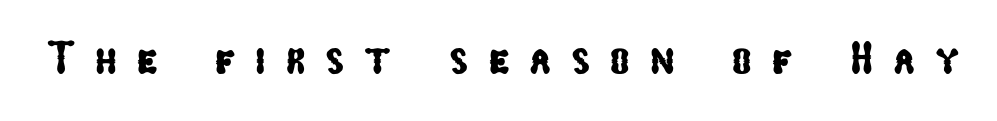
Q: Is the typeface a serif or a sans-serif typeface? A: Sans-serif.
Q: Is the text underlined? A: No.
Q: Is the spacing between letters normal or unusually wide? A: Unusually wide.
Q: Width (condensed, normal, or wide)? A: Condensed.
Q: Stroke contrast? A: Low.
Q: x-height? A: Medium.
Q: Monospaced? A: No.
